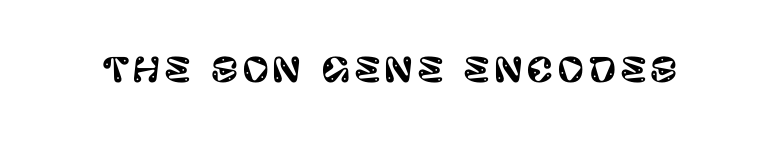
The image shows 33 px sans-serif type; set not underlined; low stroke contrast and a large x-height.
